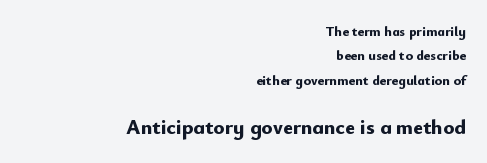
Set as a true bold cut, around the 700 mark. Check under the words: just untouched page. Spacing between characters is what you'd get straight out of the box. Layout note: lines flush right. This sample uses an upright cut, with every glyph sitting square on the baseline. Between these two stacked blocks, the lower one wins on size.
